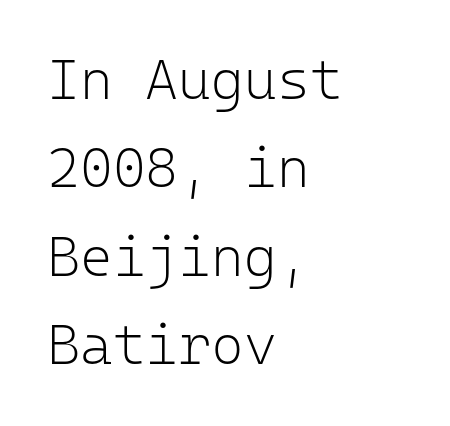
{"serif": "no", "italic": "no", "bold": "no", "weight": "light", "width": "normal", "stroke_contrast": "low", "x_height": "medium", "monospaced": "yes", "underline": "no", "align": "left", "line_spacing": "normal", "line_spacing_ratio": 1.58, "letter_spacing": "normal", "letter_spacing_em": 0.0, "glyph_px": 56}
